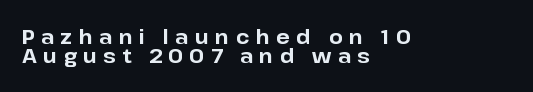
{"italic": "no", "bold": "yes", "underline": "no", "align": "left", "line_spacing": "tight", "line_spacing_ratio": 0.96, "letter_spacing": "wide", "letter_spacing_em": 0.32, "glyph_px": 20}
